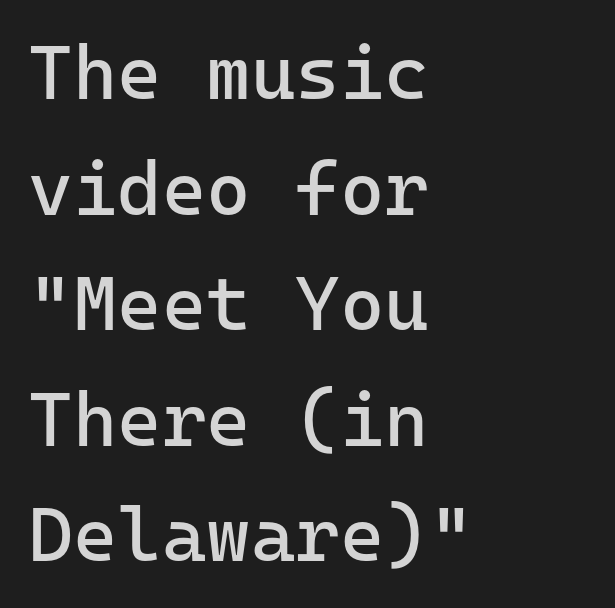
{"serif": "no", "italic": "no", "bold": "no", "weight": "regular", "width": "normal", "stroke_contrast": "low", "x_height": "medium", "monospaced": "yes", "underline": "no", "align": "left", "line_spacing": "normal", "line_spacing_ratio": 1.52, "letter_spacing": "normal", "letter_spacing_em": 0.0, "glyph_px": 76}
